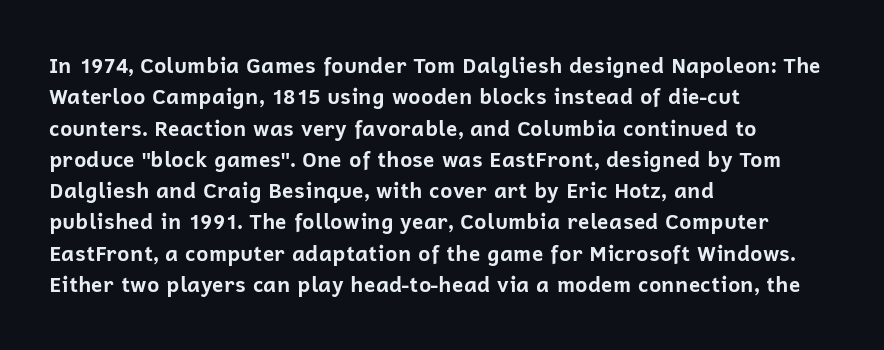
{"italic": "no", "bold": "yes", "underline": "no", "align": "left", "line_spacing": "normal", "line_spacing_ratio": 1.49, "letter_spacing": "normal", "letter_spacing_em": 0.0, "glyph_px": 21}
